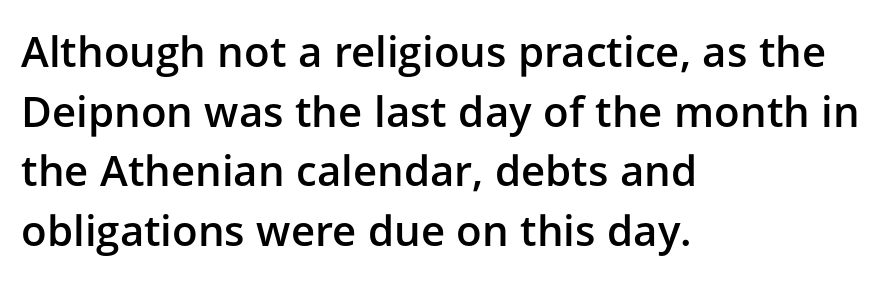
Q: Is the text bold? A: Semi-bold.
Q: Is the text italic (slanted)? A: No, it is upright.
Q: Is the typeface a serif or a sans-serif typeface? A: Sans-serif.
Q: Is the text underlined? A: No.
Q: How is the paragraph aligned? A: Left-aligned.
Q: Is the spacing between letters normal or unusually wide? A: Normal.
Q: Is the spacing between lines tight, normal or loose? A: Normal.
Q: Width (condensed, normal, or wide)? A: Normal.
Q: Stroke contrast? A: Low.
Q: x-height? A: Medium.
Q: Monospaced? A: No.
